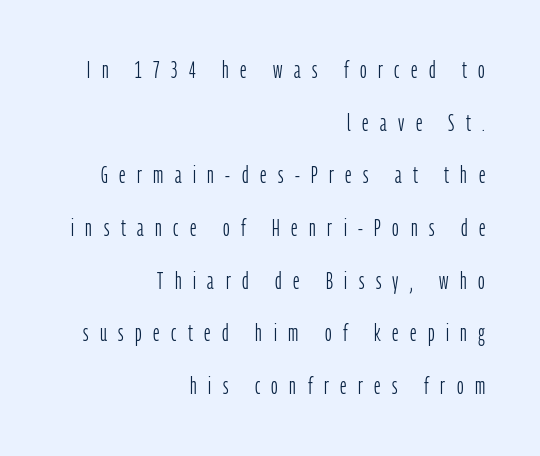
Q: Is the text bold? A: No.
Q: Is the text italic (slanted)? A: No, it is upright.
Q: Is the text underlined? A: No.
Q: How is the paragraph aligned? A: Right-aligned.
Q: Is the spacing between letters normal or unusually wide? A: Unusually wide.
Q: Is the spacing between lines tight, normal or loose? A: Loose.
